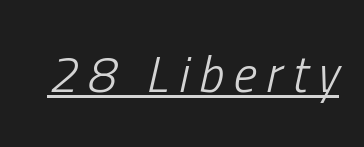
Q: Is the text bold? A: No.
Q: Is the text italic (slanted)? A: Yes, it leans right by about 13 degrees.
Q: Is the text underlined? A: Yes.
Q: Is the spacing between letters normal or unusually wide? A: Unusually wide.
Q: Width (condensed, normal, or wide)? A: Condensed.
Q: Stroke contrast? A: Low.
Q: x-height? A: Medium.
Q: Monospaced? A: No.
